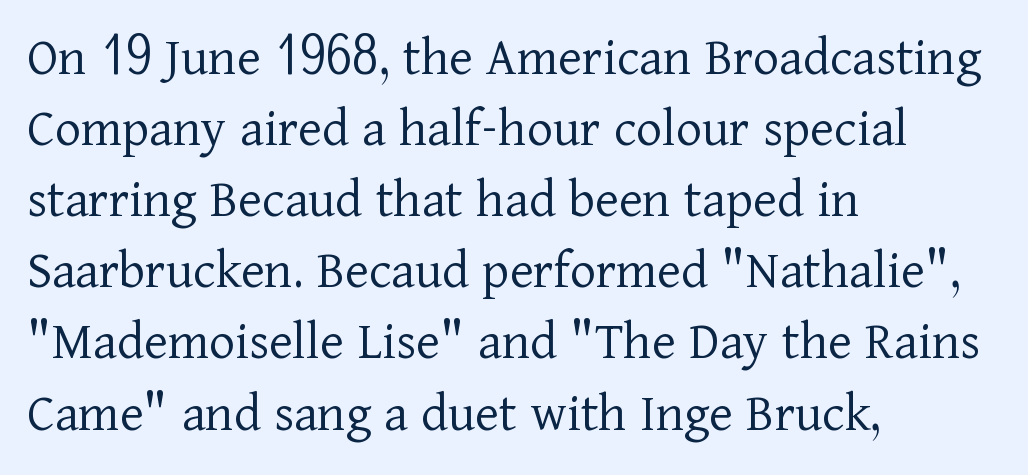
The image shows 56 px light serif type, upright; set left-aligned, normal line spacing (1.27x), normal letter spacing, not underlined; low stroke contrast and a medium x-height.
